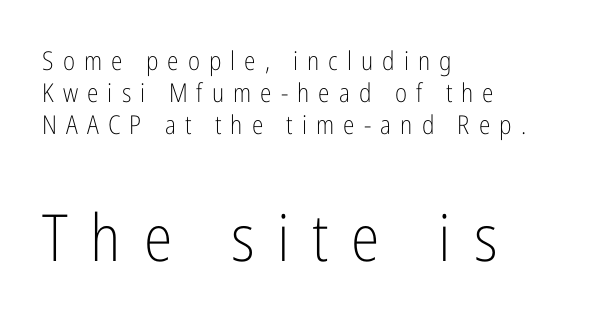
The image shows 65 px light, condensed sans-serif type, upright; set left-aligned, line spacing 1.24x, unusually wide letter spacing (+0.35 em), not underlined; the second (bottom) block is 2.5x larger; low stroke contrast and a medium x-height.
